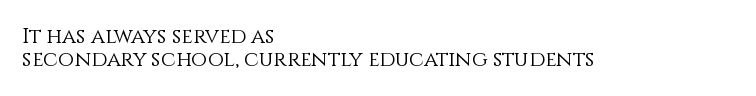
The space beneath each line is pristine and unruled. The line texture is even and compact thanks to regular tracking. Tightly led — the rows are bunched. Which margin do the lines hug? The left one — the right edge is uneven.
